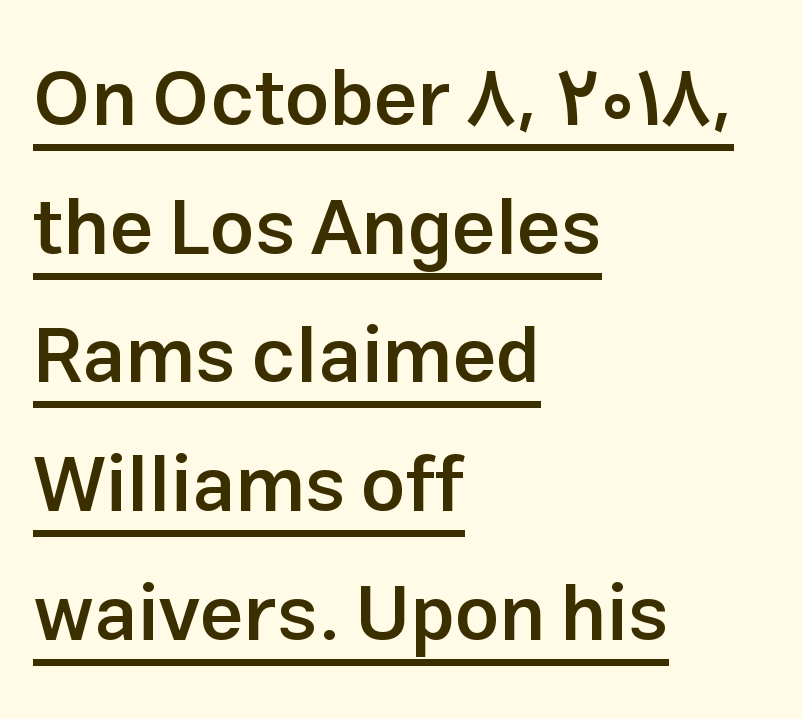
{"serif": "no", "italic": "no", "bold": "semi", "weight": "semibold", "width": "normal", "stroke_contrast": "low", "x_height": "medium", "monospaced": "no", "underline": "yes", "align": "left", "line_spacing": "normal", "line_spacing_ratio": 1.65, "letter_spacing": "normal", "letter_spacing_em": 0.0, "glyph_px": 78}
